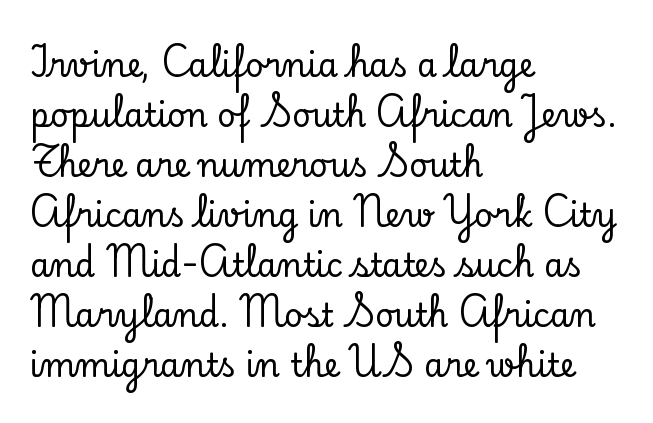
Note the varied advance widths — an 'i' is clearly narrower than an 'm'. This sample uses a serif face. The type sits square on the baseline with zero lean. What stands out about the letter spacing? Nothing — it is the standard amount. Does the leading feel generous? No, just average.
